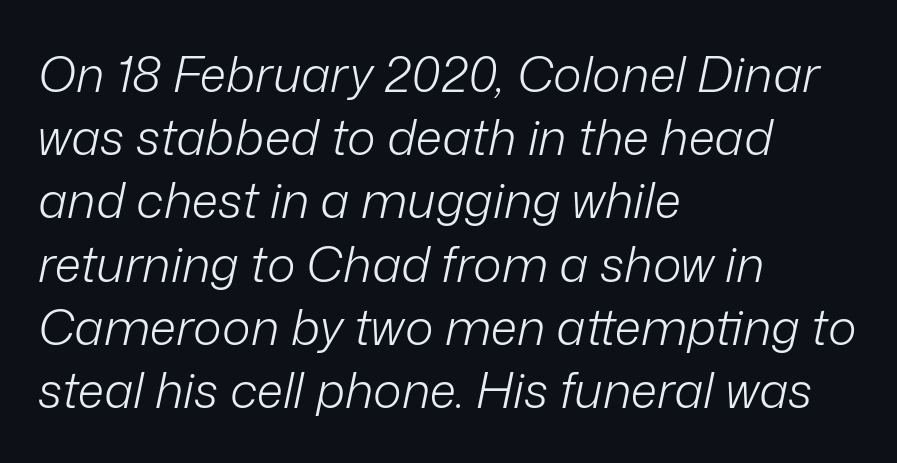
The image shows 49 px light type, italic (leaning right); set left-aligned, normal line spacing (1.29x), normal letter spacing, not underlined; low stroke contrast and a medium x-height.
